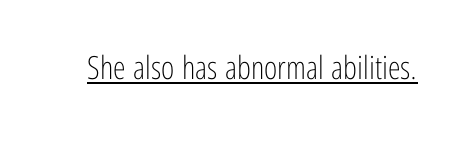
The image shows 32 px light, condensed sans-serif type, upright; set normal letter spacing, underlined; low stroke contrast and a medium x-height.
